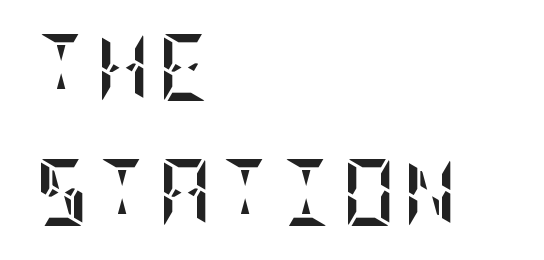
Q: Is the text bold? A: Yes.
Q: Is the text italic (slanted)? A: No, it is upright.
Q: Is the text underlined? A: No.
Q: How is the paragraph aligned? A: Left-aligned.
Q: Width (condensed, normal, or wide)? A: Condensed.
Q: Stroke contrast? A: Low.
Q: x-height? A: Large.
